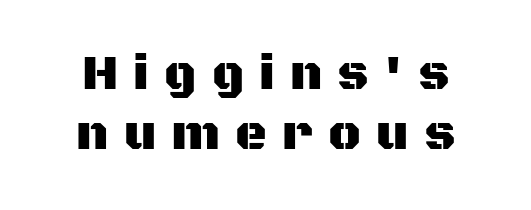
You could only call the tracking loose — the letters float apart. Note the varied advance widths — an 'i' is clearly narrower than an 'm'. The typeface chosen for these lines omits serifs. Italic? Not at all — the glyphs are vertical. Clear beneath every line of the passage.
